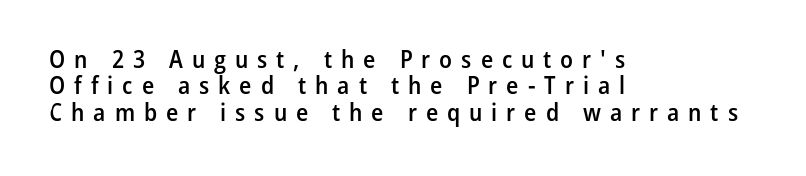
The image shows 25 px text type, upright; set left-aligned, tight line spacing (1.06x), unusually wide letter spacing (+0.36 em), not underlined.
